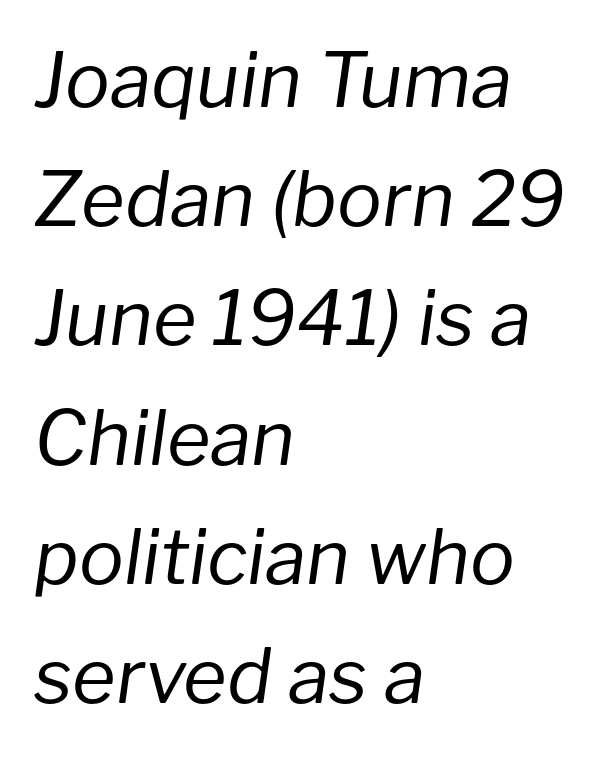
{"italic": "yes", "lean": "right", "slant_degrees": 8, "bold": "no", "weight": "regular", "width": "normal", "stroke_contrast": "low", "x_height": "medium", "monospaced": "no", "underline": "no", "align": "left", "line_spacing": "normal", "line_spacing_ratio": 1.59, "letter_spacing": "normal", "letter_spacing_em": 0.0, "glyph_px": 75}
